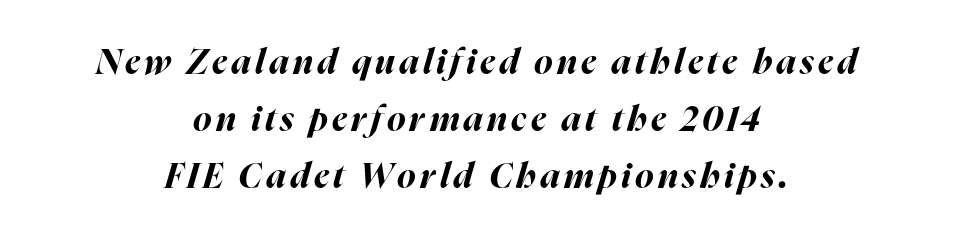
Q: Is the text bold? A: Yes.
Q: Is the text italic (slanted)? A: Yes, it leans right by about 16 degrees.
Q: Is the text underlined? A: No.
Q: How is the paragraph aligned? A: Centered.
Q: Is the spacing between lines tight, normal or loose? A: Normal.
Q: Width (condensed, normal, or wide)? A: Normal.
Q: Stroke contrast? A: High.
Q: x-height? A: Medium.
Q: Monospaced? A: No.
